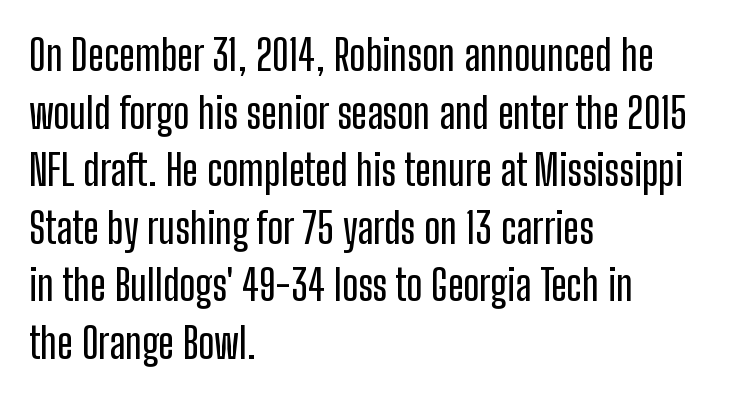
{"serif": "no", "italic": "no", "width": "condensed", "stroke_contrast": "low", "x_height": "medium", "monospaced": "no", "underline": "no", "align": "left", "line_spacing": "normal", "line_spacing_ratio": 1.37, "letter_spacing": "normal", "letter_spacing_em": 0.0, "glyph_px": 42}
